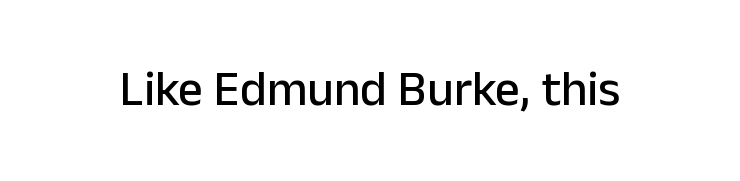
Glyph-to-glyph distance matches everyday printed text. A sans-serif font was chosen for this passage. Unmarked baselines from the first word to the last. The typography opts for an upright posture over an oblique one.
